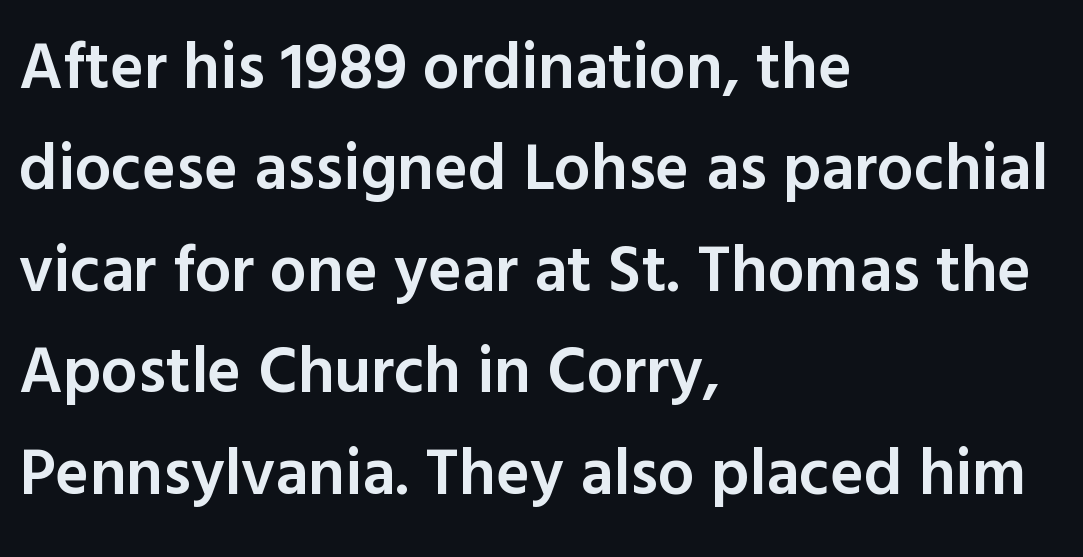
Q: Is the text bold? A: Semi-bold.
Q: Is the text italic (slanted)? A: No, it is upright.
Q: Is the typeface a serif or a sans-serif typeface? A: Sans-serif.
Q: Is the text underlined? A: No.
Q: How is the paragraph aligned? A: Left-aligned.
Q: Is the spacing between letters normal or unusually wide? A: Normal.
Q: Is the spacing between lines tight, normal or loose? A: Normal.
Q: Width (condensed, normal, or wide)? A: Normal.
Q: x-height? A: Medium.
Q: Monospaced? A: No.
